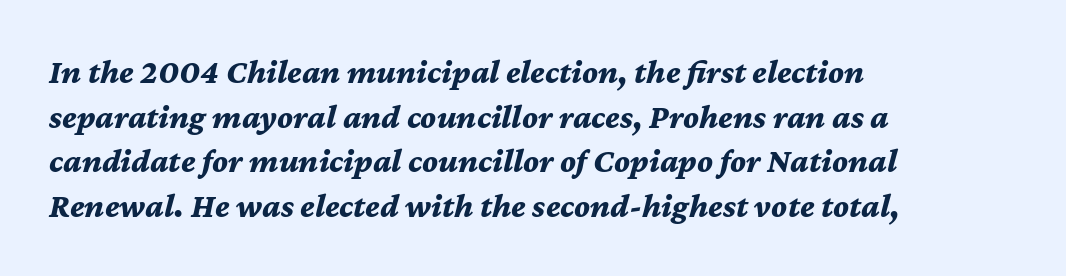
{"italic": "yes", "lean": "right", "slant_degrees": 12, "bold": "yes", "weight": "bold", "width": "normal", "stroke_contrast": "medium", "x_height": "medium", "monospaced": "no", "underline": "no", "align": "left", "line_spacing": "normal", "line_spacing_ratio": 1.31, "letter_spacing": "normal", "letter_spacing_em": 0.0, "glyph_px": 34}
